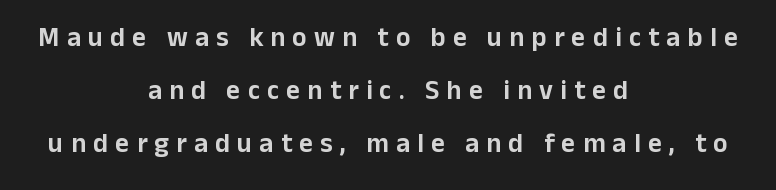
{"italic": "no", "underline": "no", "align": "center", "line_spacing": "loose", "line_spacing_ratio": 1.97, "letter_spacing": "wide", "letter_spacing_em": 0.27, "glyph_px": 27}
